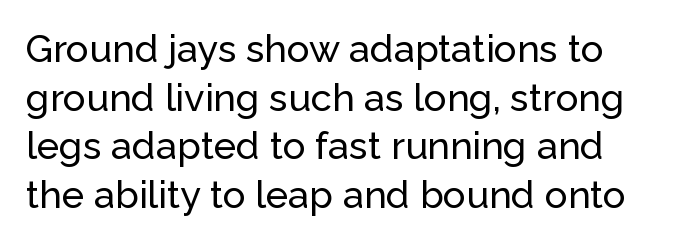
Q: Is the text italic (slanted)? A: No, it is upright.
Q: Is the typeface a serif or a sans-serif typeface? A: Sans-serif.
Q: Is the text underlined? A: No.
Q: How is the paragraph aligned? A: Left-aligned.
Q: Is the spacing between letters normal or unusually wide? A: Normal.
Q: Is the spacing between lines tight, normal or loose? A: Normal.
Q: Width (condensed, normal, or wide)? A: Normal.
Q: Stroke contrast? A: Low.
Q: x-height? A: Medium.
Q: Monospaced? A: No.
